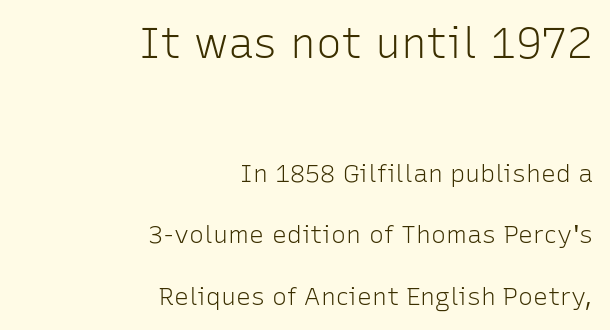
{"serif": "no", "italic": "no", "bold": "no", "weight": "light", "width": "normal", "stroke_contrast": "low", "x_height": "medium", "monospaced": "no", "underline": "no", "align": "right", "line_spacing": "loose", "line_spacing_ratio": 2.47, "letter_spacing": "normal", "letter_spacing_em": 0.0, "larger_block": "first", "size_ratio": 1.72, "glyph_px": 43}
